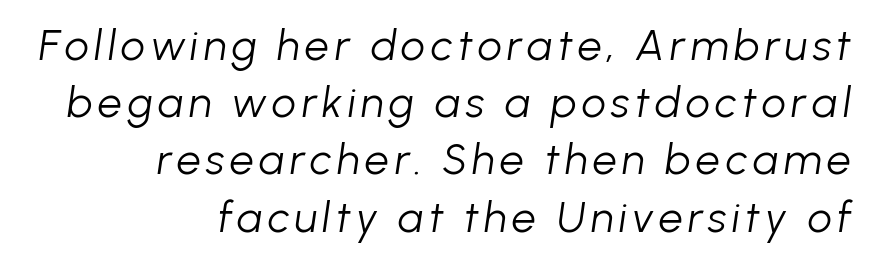
The image shows 43 px light type, italic (leaning right); set right-aligned, normal line spacing (1.33x), not underlined; low stroke contrast and a medium x-height.
